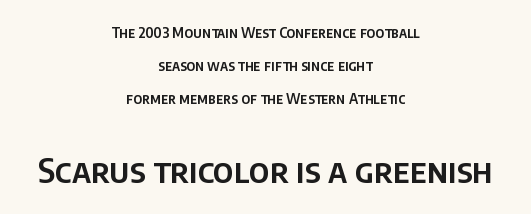
{"serif": "no", "italic": "no", "width": "normal", "stroke_contrast": "low", "x_height": "large", "monospaced": "no", "underline": "no", "align": "center", "line_spacing": "loose", "line_spacing_ratio": 2.37, "letter_spacing": "normal", "letter_spacing_em": 0.0, "larger_block": "second", "size_ratio": 2.36, "glyph_px": 33}
